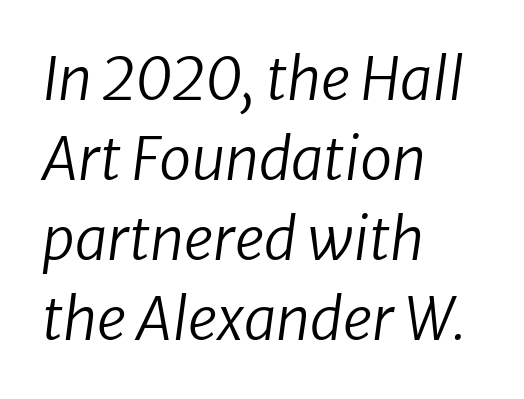
{"italic": "yes", "lean": "right", "slant_degrees": 8, "bold": "no", "weight": "regular", "width": "normal", "stroke_contrast": "low", "x_height": "medium", "monospaced": "no", "underline": "no", "align": "left", "line_spacing": "normal", "line_spacing_ratio": 1.38, "letter_spacing": "normal", "letter_spacing_em": 0.0, "glyph_px": 58}
